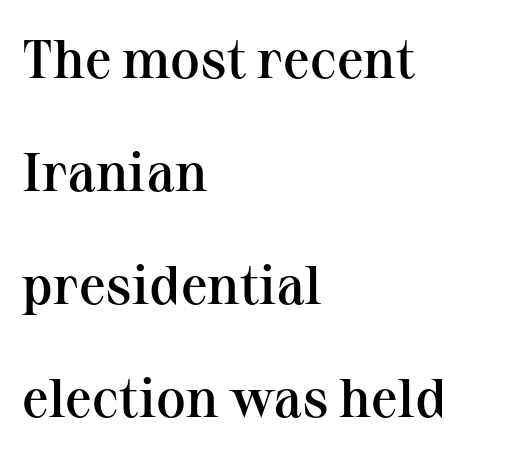
{"serif": "yes", "italic": "no", "bold": "semi", "weight": "semibold", "width": "normal", "stroke_contrast": "medium", "x_height": "medium", "monospaced": "no", "underline": "no", "align": "left", "line_spacing": "loose", "line_spacing_ratio": 2.09, "letter_spacing": "normal", "letter_spacing_em": 0.0, "glyph_px": 54}
